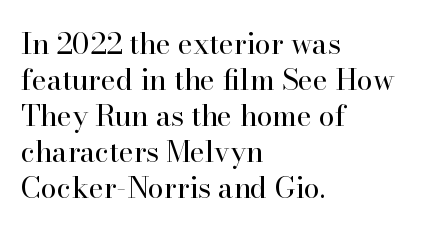
{"serif": "yes", "italic": "no", "bold": "no", "weight": "regular", "width": "normal", "stroke_contrast": "high", "x_height": "small", "monospaced": "no", "underline": "no", "align": "left", "line_spacing_ratio": 1.24, "letter_spacing": "normal", "letter_spacing_em": 0.0, "glyph_px": 29}
